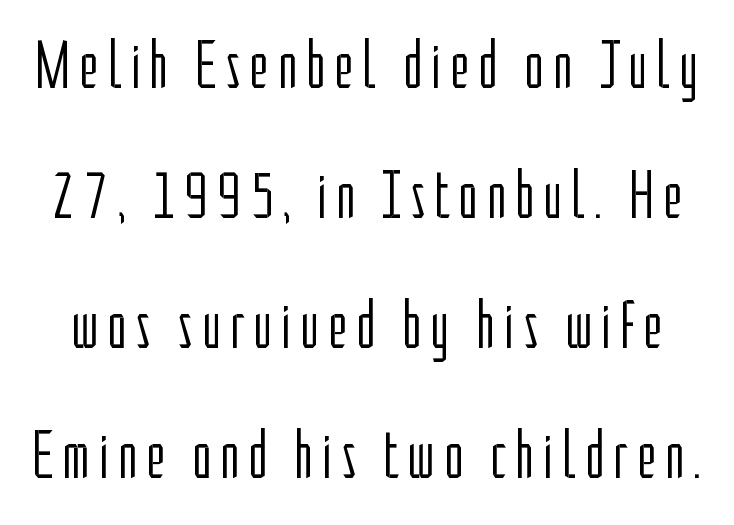
Q: Is the text bold? A: No.
Q: Is the text italic (slanted)? A: No, it is upright.
Q: Is the typeface a serif or a sans-serif typeface? A: Sans-serif.
Q: Is the text underlined? A: No.
Q: Is the spacing between lines tight, normal or loose? A: Loose.
Q: Width (condensed, normal, or wide)? A: Condensed.
Q: Stroke contrast? A: Low.
Q: x-height? A: Medium.
Q: Monospaced? A: No.
